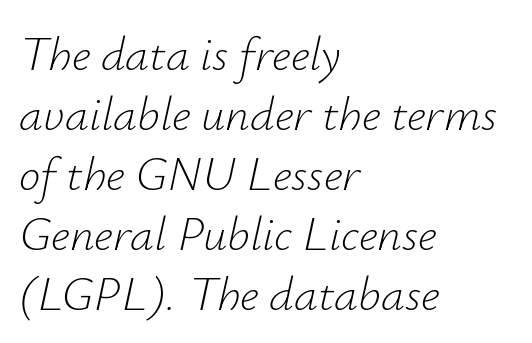
The image shows 48 px light type, italic (leaning right); set left-aligned, normal line spacing (1.25x), normal letter spacing, not underlined; low stroke contrast and a small x-height.
